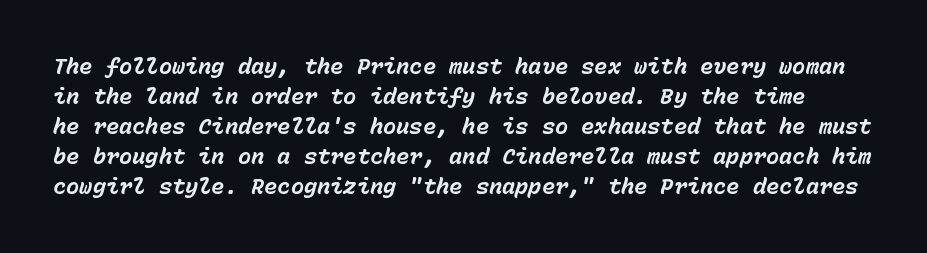
Q: Is the text bold? A: Yes.
Q: Is the text italic (slanted)? A: Yes, it leans right by about 15 degrees.
Q: Is the text underlined? A: No.
Q: Is the spacing between letters normal or unusually wide? A: Normal.
Q: Is the spacing between lines tight, normal or loose? A: Normal.
